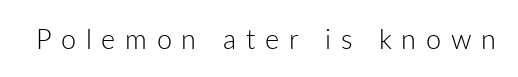
Q: Is the text bold? A: No.
Q: Is the text italic (slanted)? A: No, it is upright.
Q: Is the text underlined? A: No.
Q: Is the spacing between letters normal or unusually wide? A: Unusually wide.
